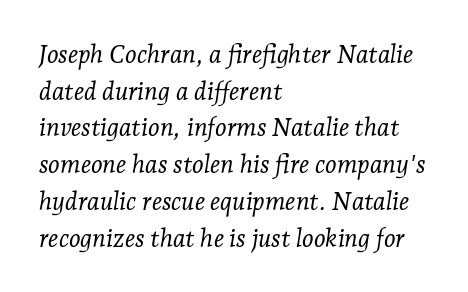
You could call the tracking neutral — neither tight nor loose. Evenly set lines give the paragraph a standard silhouette. Does the lettering tilt? It does — this is italic. Horizontally, the lines are justified to the leading edge only.
